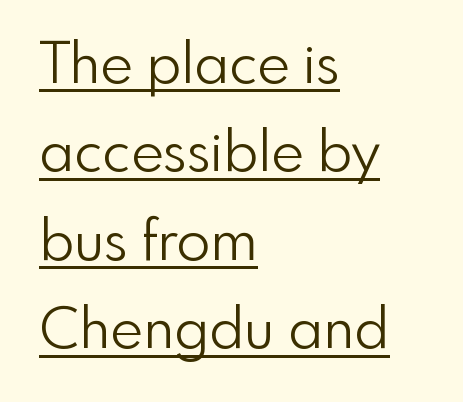
Q: Is the text bold? A: No.
Q: Is the text italic (slanted)? A: No, it is upright.
Q: Is the typeface a serif or a sans-serif typeface? A: Sans-serif.
Q: Is the text underlined? A: Yes.
Q: How is the paragraph aligned? A: Left-aligned.
Q: Is the spacing between letters normal or unusually wide? A: Normal.
Q: Is the spacing between lines tight, normal or loose? A: Normal.
Q: Width (condensed, normal, or wide)? A: Normal.
Q: x-height? A: Small.
Q: Monospaced? A: No.
